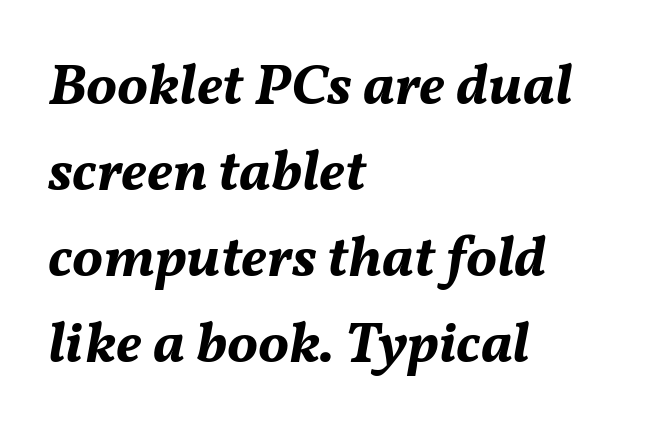
Layout note: lines flush left. Clear beneath every line of the passage. You can tell it's italic because the verticals aren't actually vertical. Here the glyphs are tracked normally, forming tight word shapes. Every letter is thick-stroked: bold, no question. These lines are rendered in a variable-pitch font.
